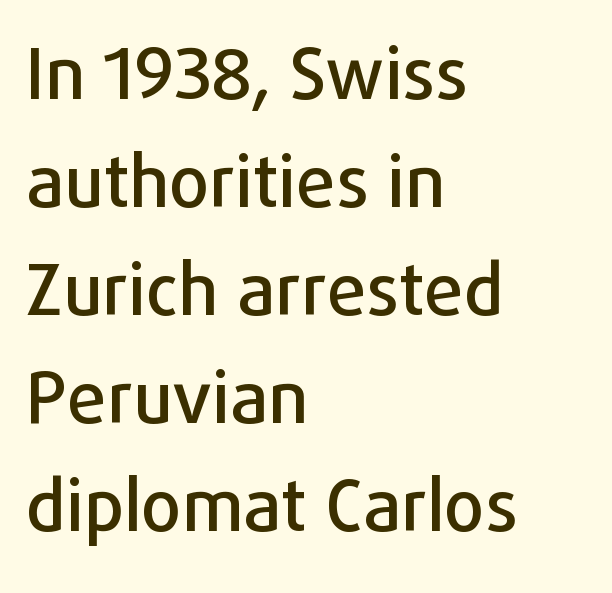
Ascenders rise straight up at ninety degrees. The baseline area is clear. The lines sit at an ordinary, default distance from one another. Proportional: the letters do not fall into vertical columns. Examine the stroke ends and you'll find no serifs. Short and long lines alike share a common starting point at left.
